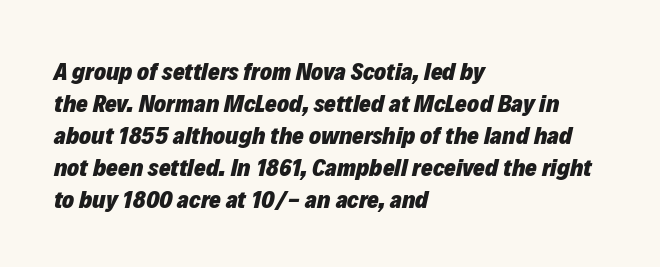
How would I describe the line gaps? Plain and ordinary. This rendering uses left alignment, leaving the right contour irregular. Tall strokes in this sample are angled rather than plumb. Compared with typical body copy, the letter spacing here is the same. Does the weight exceed regular? Yes, all the way to bold. The glyphs are unaccompanied by any horizontal stroke below them.
